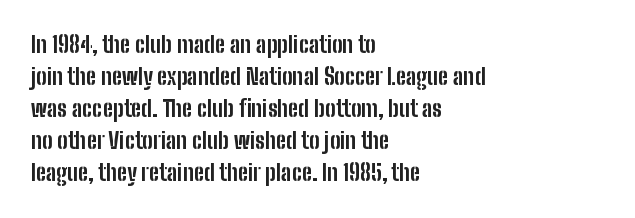
{"italic": "no", "bold": "yes", "underline": "no", "align": "left", "line_spacing": "normal", "line_spacing_ratio": 1.46, "letter_spacing": "normal", "letter_spacing_em": 0.0, "glyph_px": 22}
